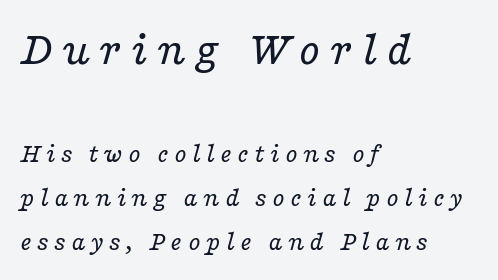
{"serif": "yes", "italic": "yes", "lean": "right", "slant_degrees": 16, "bold": "no", "weight": "regular", "width": "wide", "stroke_contrast": "low", "x_height": "medium", "monospaced": "no", "underline": "no", "align": "left", "line_spacing": "normal", "line_spacing_ratio": 1.58, "larger_block": "first", "size_ratio": 1.75, "glyph_px": 49}
